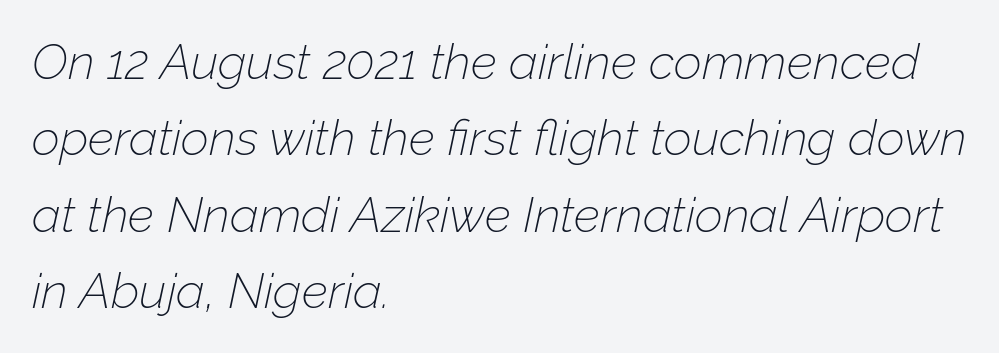
Q: Is the text bold? A: No.
Q: Is the text italic (slanted)? A: Yes, it leans right by about 12 degrees.
Q: Is the text underlined? A: No.
Q: How is the paragraph aligned? A: Left-aligned.
Q: Is the spacing between letters normal or unusually wide? A: Normal.
Q: Is the spacing between lines tight, normal or loose? A: Normal.
Q: Width (condensed, normal, or wide)? A: Normal.
Q: Stroke contrast? A: Low.
Q: x-height? A: Medium.
Q: Monospaced? A: No.
